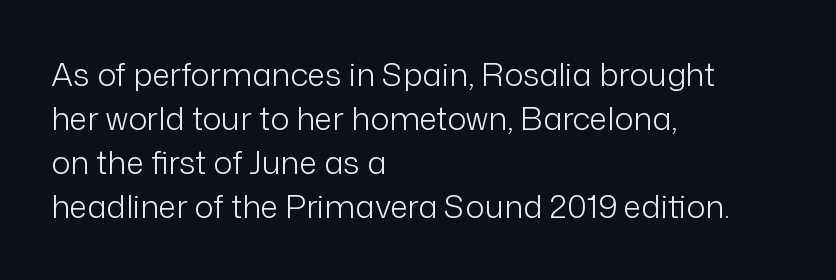
Think of a printed novel: that variable character pitch is what you see here. Characters follow at the spacing the type designer built in. The lettering holds an erect, upright posture throughout. The text was rendered using a sans face with plain stroke endings. The foot of each line stays bare and open. Nothing heavy about these letters — not bold at all.
